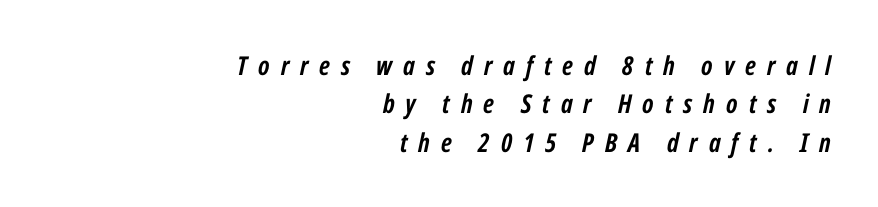
The image shows 26 px bold type, italic (leaning right); set right-aligned, normal line spacing (1.48x), unusually wide letter spacing (+0.42 em), not underlined.
